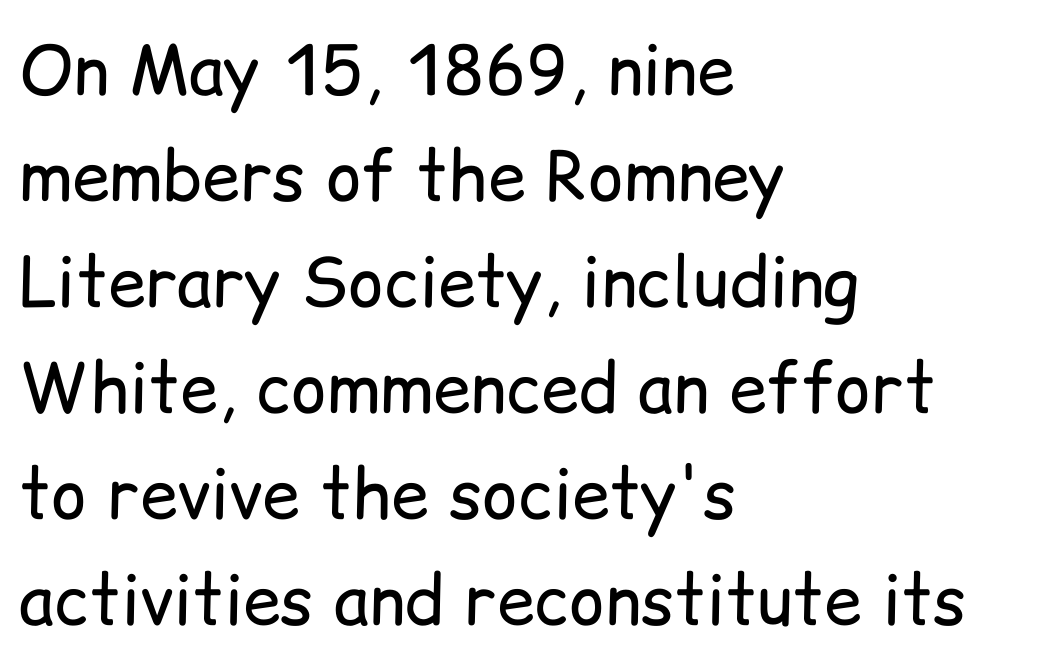
The tracking reads as untouched default to a designer's eye. Do the characters align in a grid? No, the font is proportional. Notice how the stems are strictly vertical — no italics here. Ink coverage per letter is moderate at most.
